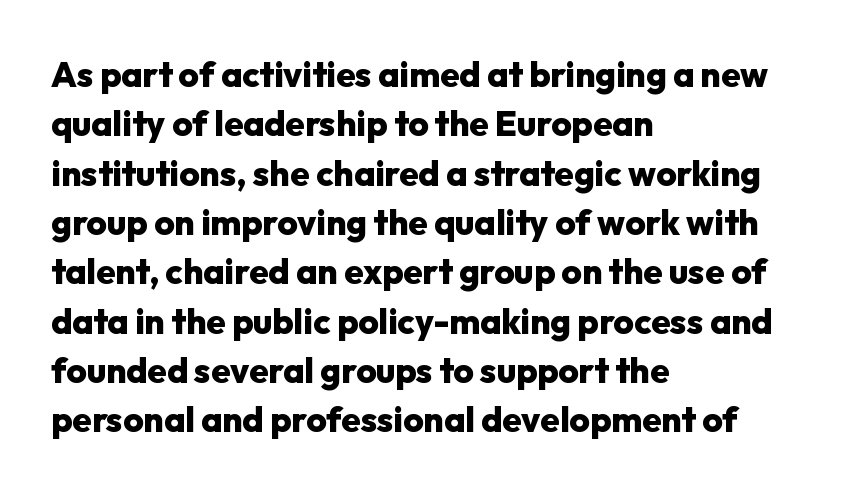
{"serif": "no", "italic": "no", "bold": "yes", "weight": "heavy", "width": "normal", "stroke_contrast": "low", "x_height": "medium", "monospaced": "no", "underline": "no", "align": "left", "line_spacing": "normal", "line_spacing_ratio": 1.41, "letter_spacing": "normal", "letter_spacing_em": 0.0, "glyph_px": 35}
